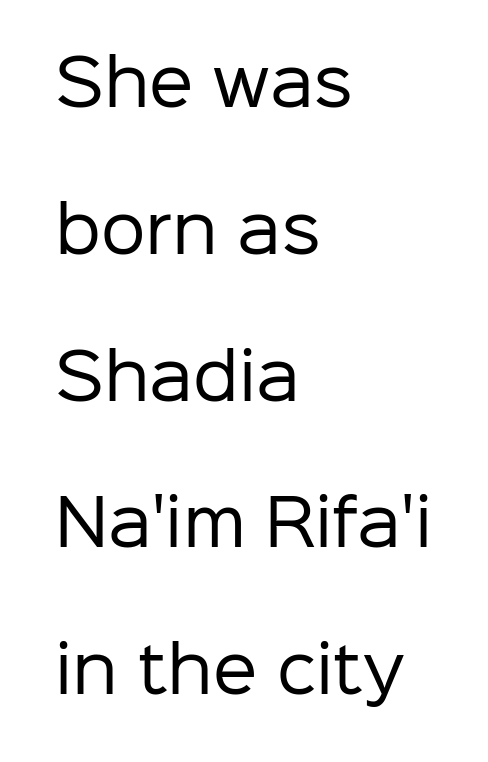
The image shows 63 px regular-weight sans-serif type, upright; set left-aligned, loose line spacing (2.33x), normal letter spacing, not underlined; low stroke contrast and a medium x-height.
